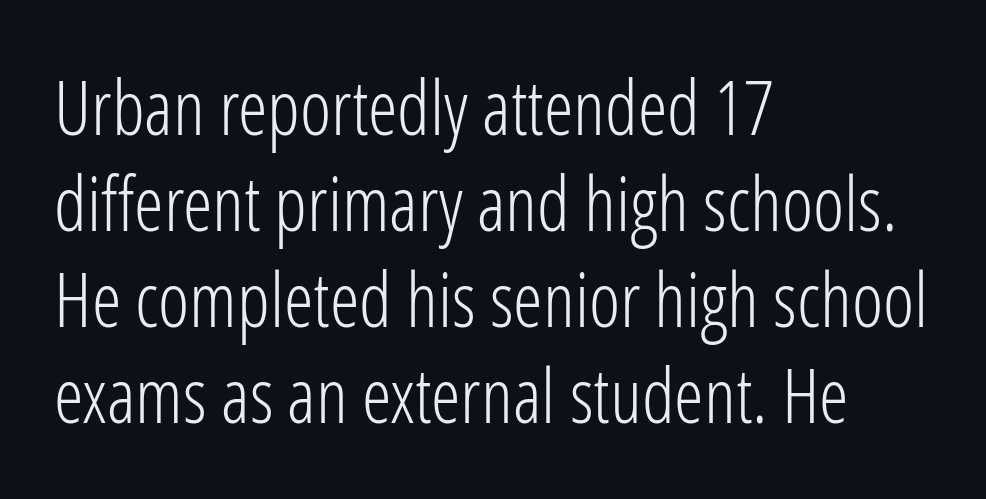
{"serif": "no", "italic": "no", "bold": "no", "weight": "light", "width": "condensed", "stroke_contrast": "low", "x_height": "medium", "monospaced": "no", "underline": "no", "align": "left", "line_spacing": "normal", "line_spacing_ratio": 1.28, "letter_spacing": "normal", "letter_spacing_em": 0.0, "glyph_px": 75}
